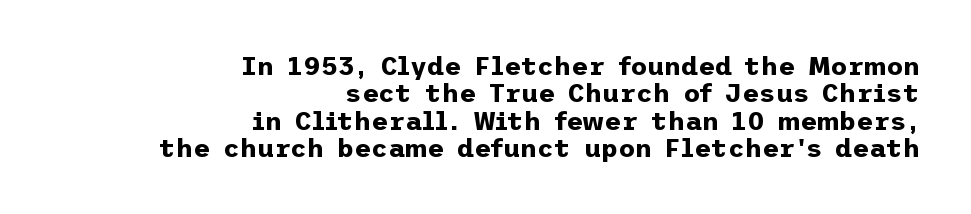
The image shows 26 px bold type, upright; set right-aligned, tight line spacing (1.05x), normal letter spacing, not underlined.
